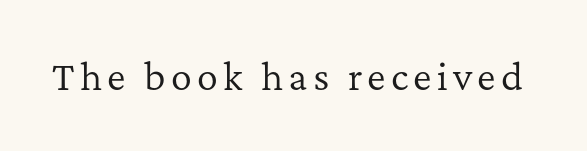
The image shows 35 px regular-weight serif type, upright; set not underlined; low stroke contrast and a medium x-height.
